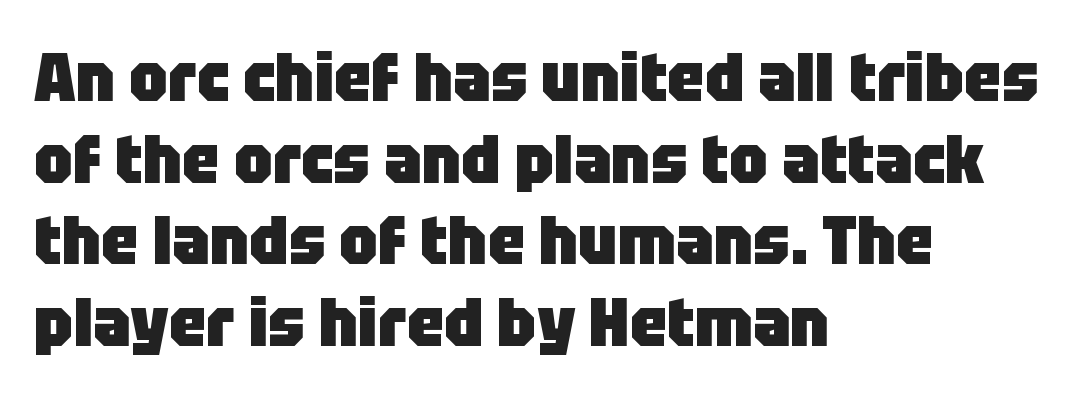
{"serif": "no", "italic": "no", "bold": "yes", "weight": "heavy", "width": "normal", "stroke_contrast": "low", "x_height": "large", "monospaced": "no", "underline": "no", "align": "left", "line_spacing_ratio": 1.22, "letter_spacing": "normal", "letter_spacing_em": 0.0, "glyph_px": 67}
